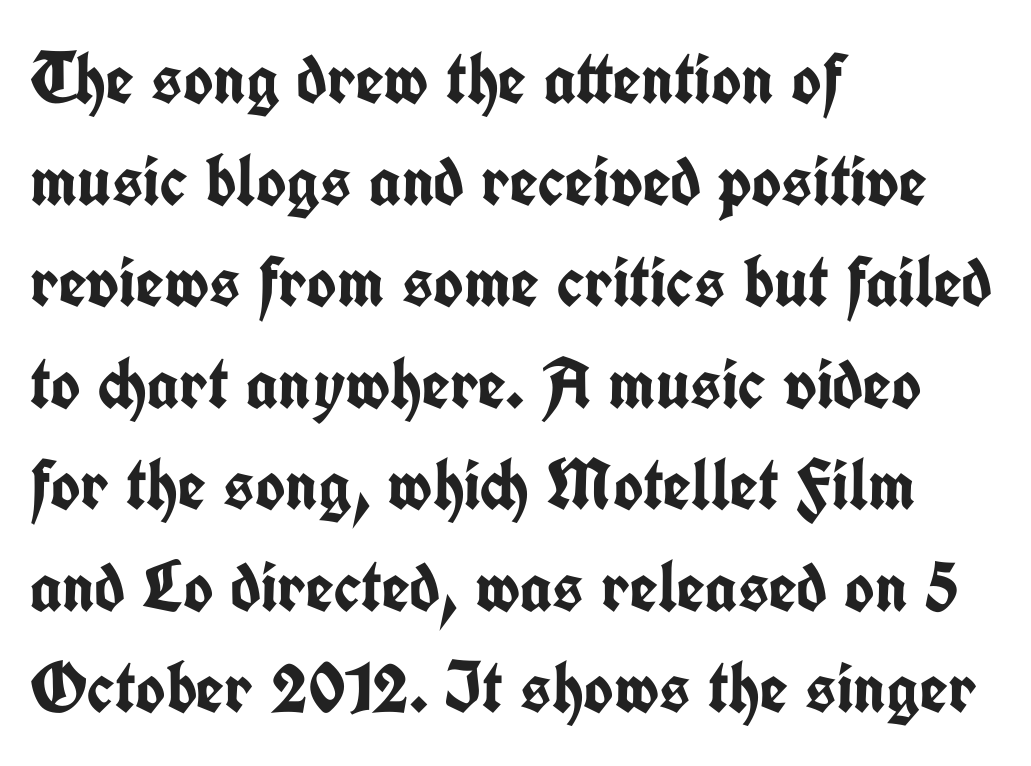
Q: Is the text bold? A: Yes.
Q: Is the text italic (slanted)? A: No, it is upright.
Q: Is the typeface a serif or a sans-serif typeface? A: Sans-serif.
Q: Is the text underlined? A: No.
Q: How is the paragraph aligned? A: Left-aligned.
Q: Is the spacing between letters normal or unusually wide? A: Normal.
Q: Is the spacing between lines tight, normal or loose? A: Normal.
Q: Width (condensed, normal, or wide)? A: Condensed.
Q: Stroke contrast? A: Low.
Q: x-height? A: Medium.
Q: Monospaced? A: No.
